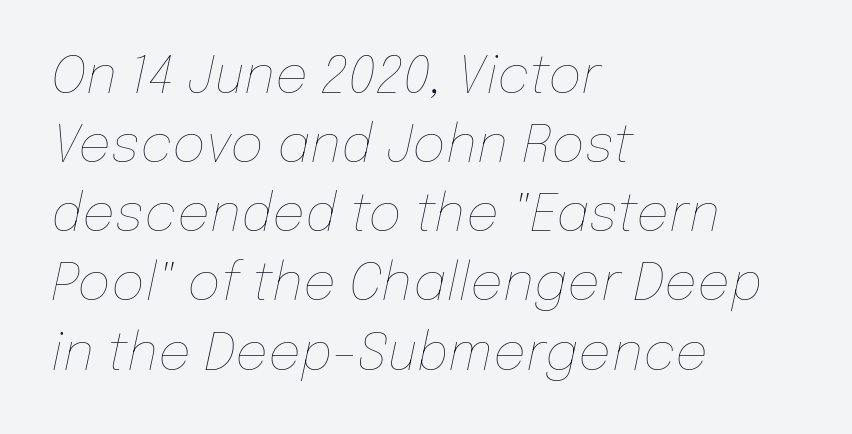
Q: Is the text bold? A: No.
Q: Is the text italic (slanted)? A: Yes, it leans right by about 12 degrees.
Q: Is the text underlined? A: No.
Q: How is the paragraph aligned? A: Left-aligned.
Q: Is the spacing between letters normal or unusually wide? A: Normal.
Q: Is the spacing between lines tight, normal or loose? A: Normal.
Q: Width (condensed, normal, or wide)? A: Normal.
Q: Stroke contrast? A: Low.
Q: x-height? A: Medium.
Q: Monospaced? A: No.
